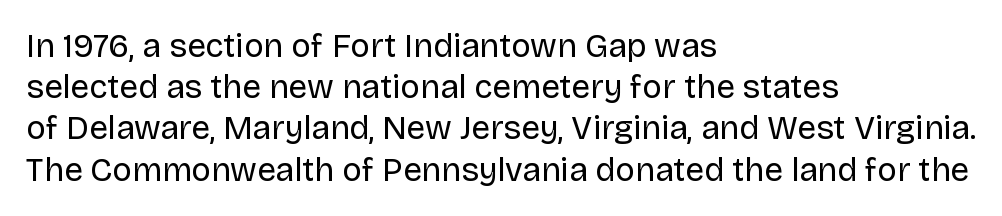
The image shows 33 px regular-weight sans-serif type, upright; set left-aligned, normal line spacing (1.25x), normal letter spacing, not underlined; low stroke contrast and a large x-height.
